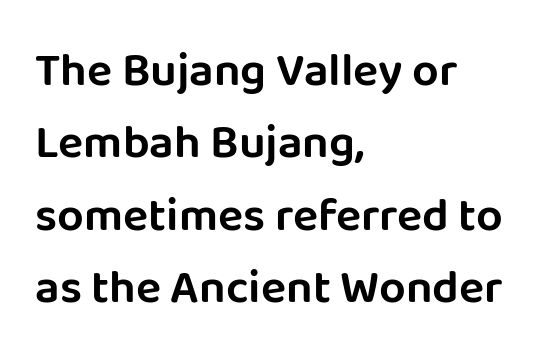
{"serif": "no", "italic": "no", "width": "normal", "stroke_contrast": "low", "x_height": "large", "monospaced": "no", "underline": "no", "align": "left", "line_spacing": "normal", "line_spacing_ratio": 1.54, "letter_spacing": "normal", "letter_spacing_em": 0.0, "glyph_px": 47}
